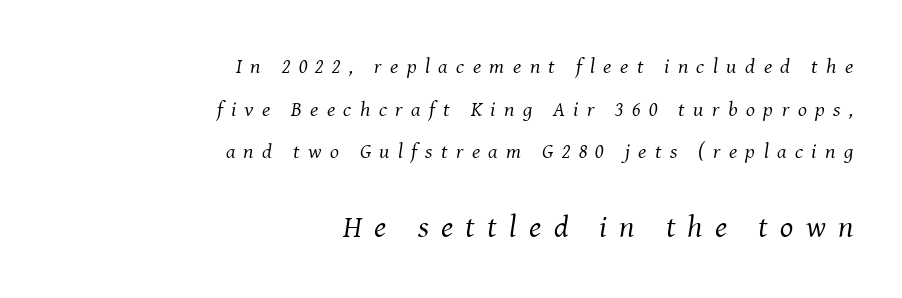
{"serif": "yes", "italic": "yes", "lean": "right", "slant_degrees": 8, "bold": "no", "weight": "regular", "width": "normal", "stroke_contrast": "medium", "x_height": "medium", "monospaced": "no", "underline": "no", "align": "right", "line_spacing": "loose", "line_spacing_ratio": 2.03, "letter_spacing": "wide", "letter_spacing_em": 0.4, "larger_block": "second", "size_ratio": 1.48, "glyph_px": 31}
